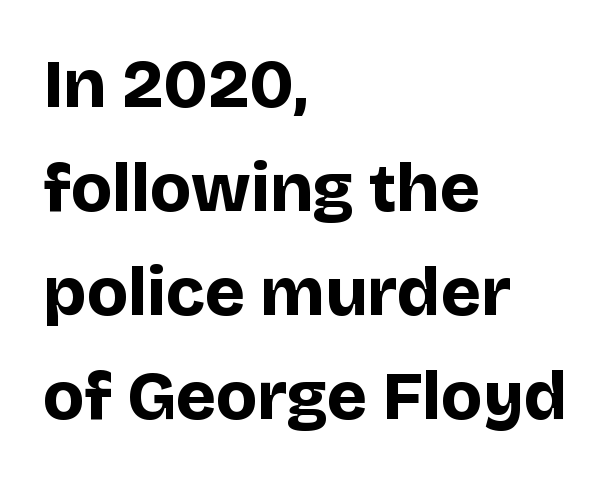
Q: Is the text bold? A: Yes.
Q: Is the text italic (slanted)? A: No, it is upright.
Q: Is the typeface a serif or a sans-serif typeface? A: Sans-serif.
Q: Is the text underlined? A: No.
Q: How is the paragraph aligned? A: Left-aligned.
Q: Is the spacing between letters normal or unusually wide? A: Normal.
Q: Is the spacing between lines tight, normal or loose? A: Normal.
Q: Width (condensed, normal, or wide)? A: Normal.
Q: Stroke contrast? A: Low.
Q: x-height? A: Large.
Q: Monospaced? A: No.
